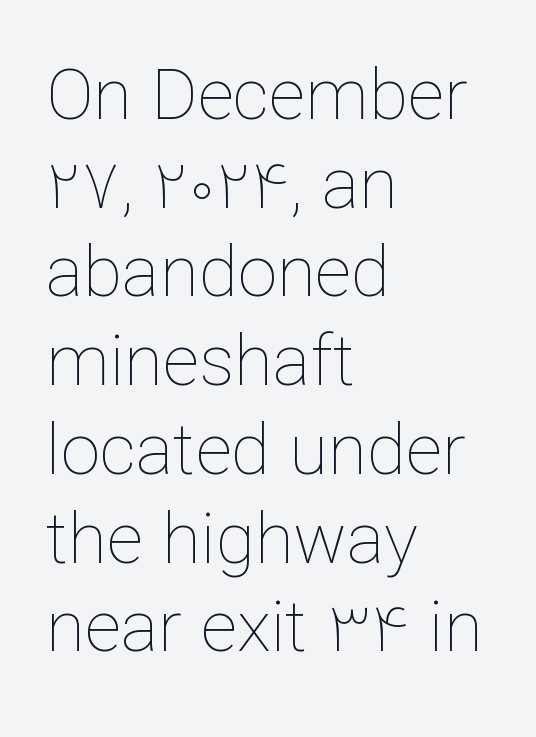
Q: Is the text bold? A: No.
Q: Is the text italic (slanted)? A: No, it is upright.
Q: Is the text underlined? A: No.
Q: How is the paragraph aligned? A: Left-aligned.
Q: Is the spacing between letters normal or unusually wide? A: Normal.
Q: Is the spacing between lines tight, normal or loose? A: Normal.
Q: Width (condensed, normal, or wide)? A: Normal.
Q: Stroke contrast? A: Low.
Q: x-height? A: Medium.
Q: Monospaced? A: No.
